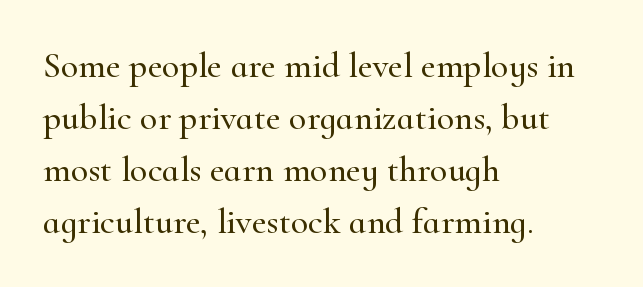
Q: Is the text italic (slanted)? A: No, it is upright.
Q: Is the typeface a serif or a sans-serif typeface? A: Serif.
Q: Is the text underlined? A: No.
Q: How is the paragraph aligned? A: Left-aligned.
Q: Is the spacing between letters normal or unusually wide? A: Normal.
Q: Is the spacing between lines tight, normal or loose? A: Normal.
Q: Width (condensed, normal, or wide)? A: Normal.
Q: Stroke contrast? A: High.
Q: x-height? A: Small.
Q: Monospaced? A: No.
